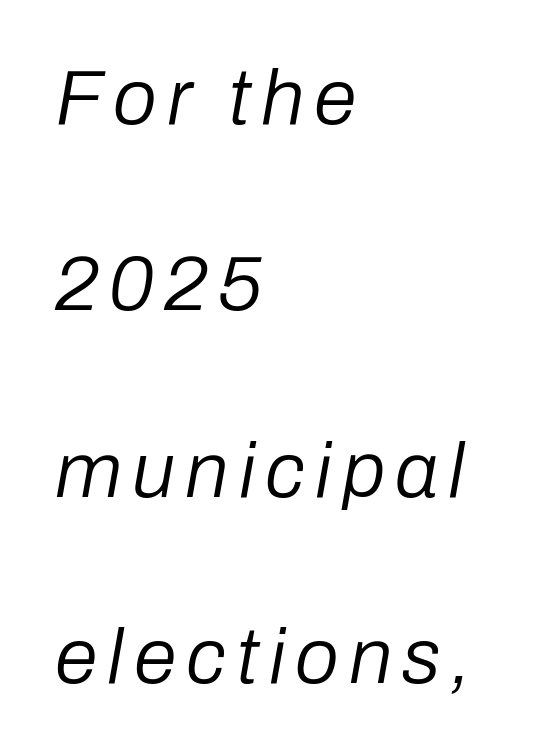
{"italic": "yes", "lean": "right", "slant_degrees": 10, "bold": "no", "weight": "regular", "width": "normal", "stroke_contrast": "low", "x_height": "medium", "monospaced": "no", "underline": "no", "align": "left", "line_spacing": "loose", "line_spacing_ratio": 2.39, "glyph_px": 78}
